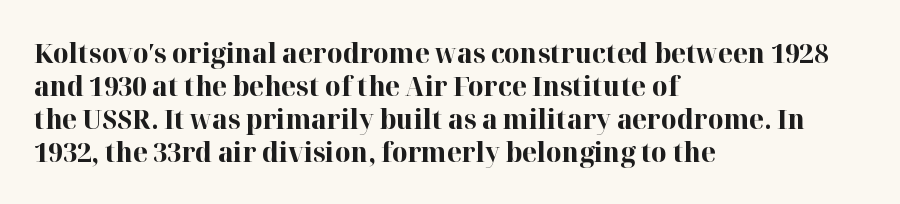
Words float on clear page, feet unadorned. Does the lettering tilt? It doesn't — this is upright. Visually the block forms a straight wall on the left and a jagged coastline on the right. These words are printed bold, with thick strokes throughout. Characters follow at the spacing the type designer built in.
